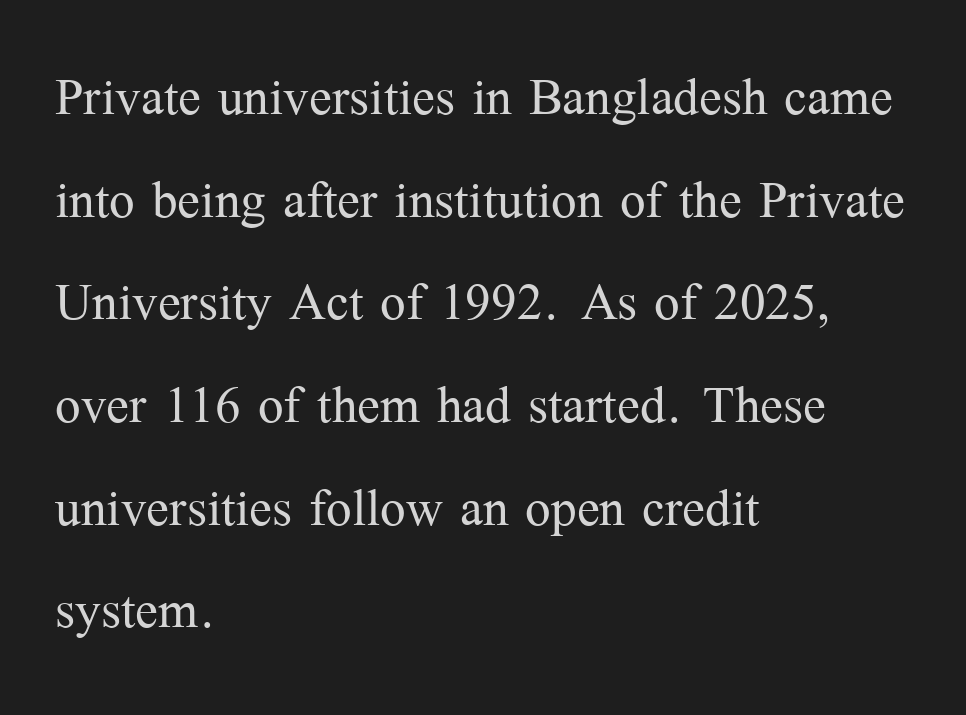
Posture: upright roman. Vertical stems look standard width or narrower in stroke. The space directly below the letters is spotless. Line starts are locked; line ends wander.
